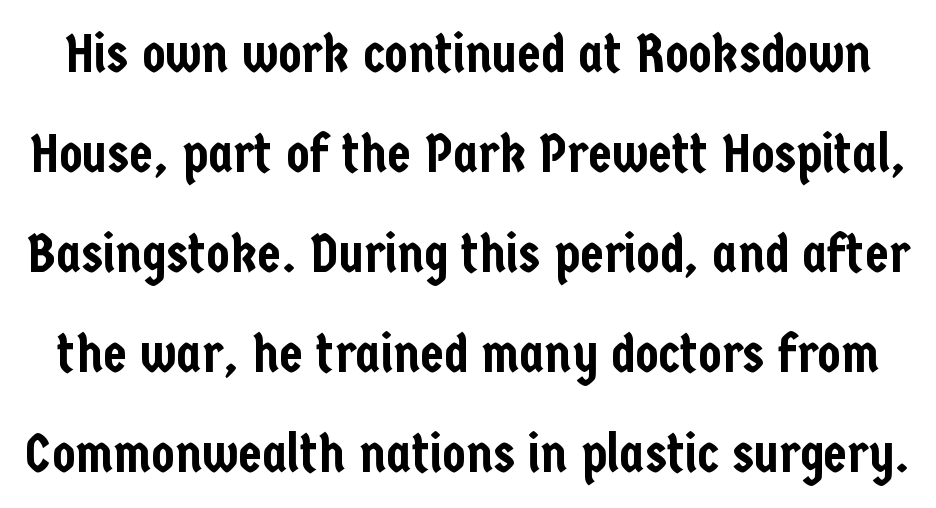
{"serif": "no", "italic": "no", "width": "condensed", "stroke_contrast": "low", "x_height": "medium", "monospaced": "no", "underline": "no", "line_spacing_ratio": 1.85, "letter_spacing": "normal", "letter_spacing_em": 0.0, "glyph_px": 54}
